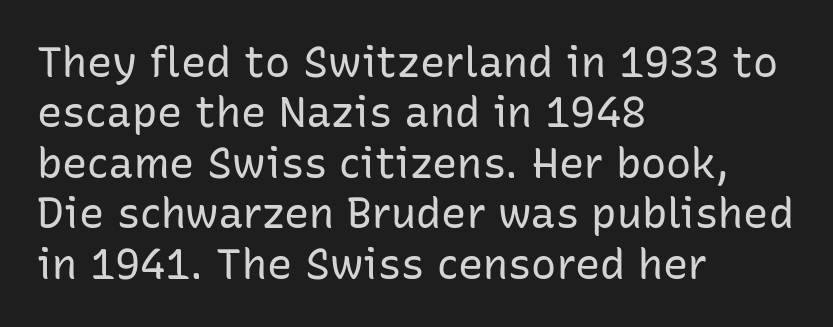
The passage shown is typed in a proportional face where columns would drift. Caption: multi-line text, flush left, ragged right. Compared with typical body copy, the letter spacing here is the same. Stems here are at most as thick as an everyday book face. The face used here is a sans, in the tradition of grotesques and geometrics. Does the lettering tilt? It doesn't — this is upright.
